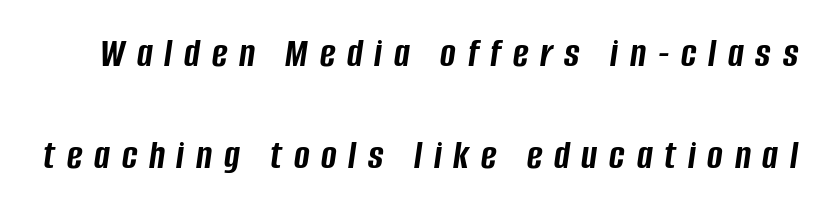
Q: Is the text bold? A: Yes.
Q: Is the text italic (slanted)? A: Yes, it leans right by about 8 degrees.
Q: Is the text underlined? A: No.
Q: Is the spacing between letters normal or unusually wide? A: Unusually wide.
Q: Is the spacing between lines tight, normal or loose? A: Loose.
Q: Width (condensed, normal, or wide)? A: Condensed.
Q: Stroke contrast? A: Low.
Q: x-height? A: Large.
Q: Monospaced? A: No.
